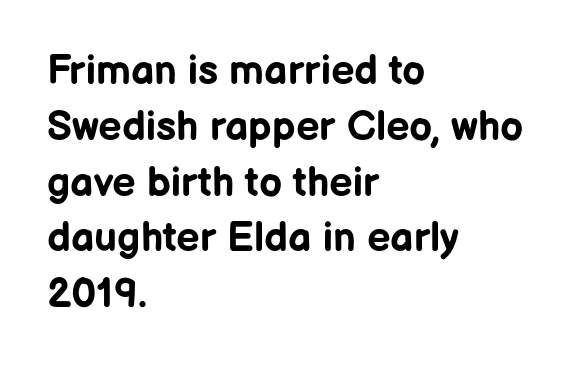
The image shows 41 px bold sans-serif type, upright; set left-aligned, normal line spacing (1.36x), normal letter spacing, not underlined; low stroke contrast and a medium x-height.
